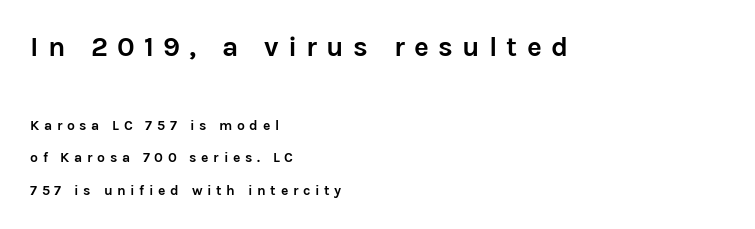
{"serif": "no", "italic": "no", "bold": "yes", "weight": "semibold", "width": "normal", "stroke_contrast": "low", "x_height": "medium", "monospaced": "no", "underline": "no", "align": "left", "line_spacing": "loose", "line_spacing_ratio": 2.31, "letter_spacing": "wide", "letter_spacing_em": 0.33, "larger_block": "first", "size_ratio": 2.0, "glyph_px": 28}
